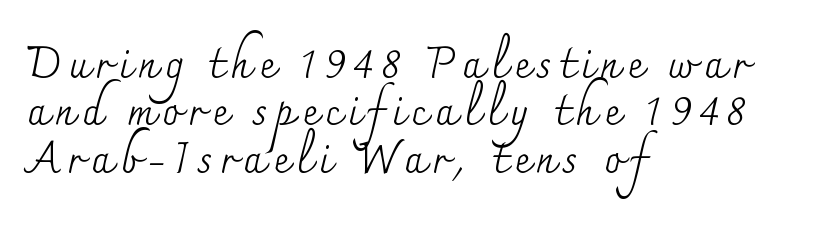
Font category for this specimen: serif. Descenders are the only things crossing below the line. A typesetter would call this proportional, since set widths differ per character. The rendering anchors every line to the left-hand side. Reading down the column, the eye jumps only a short way to each next line.
